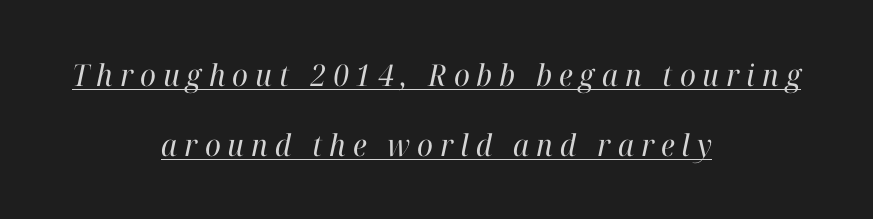
Q: Is the text bold? A: No.
Q: Is the text italic (slanted)? A: Yes, it leans right by about 12 degrees.
Q: Is the typeface a serif or a sans-serif typeface? A: Serif.
Q: Is the text underlined? A: Yes.
Q: How is the paragraph aligned? A: Centered.
Q: Is the spacing between letters normal or unusually wide? A: Unusually wide.
Q: Is the spacing between lines tight, normal or loose? A: Loose.
Q: Width (condensed, normal, or wide)? A: Normal.
Q: Stroke contrast? A: High.
Q: x-height? A: Medium.
Q: Monospaced? A: No.
